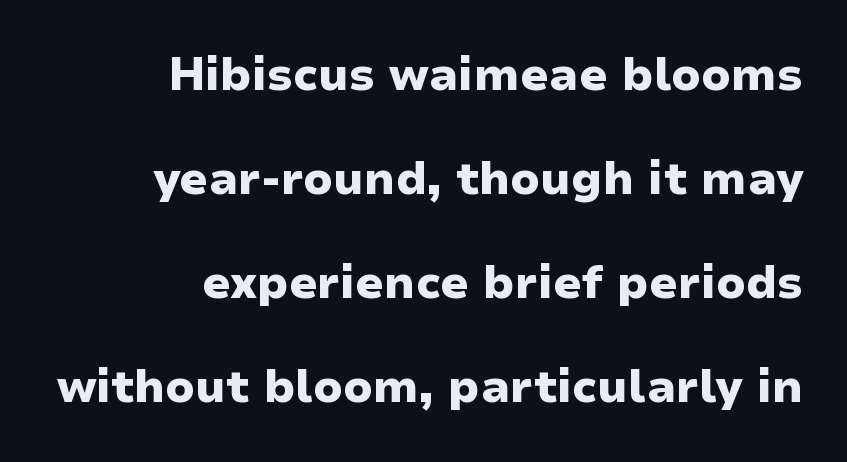
{"serif": "no", "italic": "no", "bold": "yes", "weight": "heavy", "width": "wide", "stroke_contrast": "low", "x_height": "medium", "monospaced": "no", "underline": "no", "align": "right", "line_spacing": "loose", "line_spacing_ratio": 2.31, "letter_spacing": "normal", "letter_spacing_em": 0.0, "glyph_px": 45}
